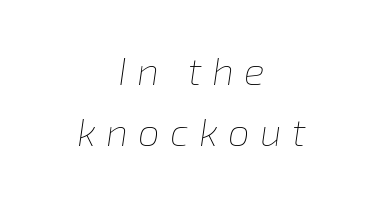
The image shows 39 px thin type, italic (leaning right); set centered, normal line spacing (1.56x), unusually wide letter spacing (+0.26 em), not underlined; low stroke contrast and a medium x-height.
